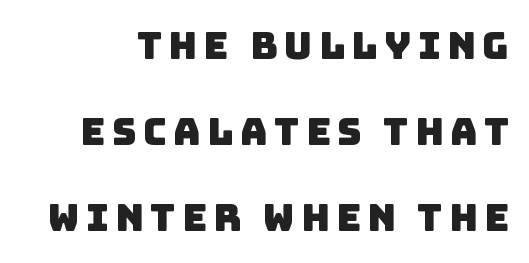
{"serif": "no", "width": "normal", "stroke_contrast": "low", "x_height": "large", "monospaced": "no", "underline": "no", "line_spacing": "loose", "line_spacing_ratio": 2.26, "glyph_px": 38}
